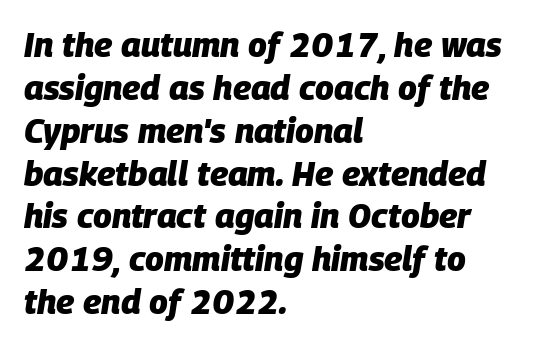
Q: Is the text bold? A: Yes.
Q: Is the text italic (slanted)? A: Yes, it leans right by about 9 degrees.
Q: Is the text underlined? A: No.
Q: How is the paragraph aligned? A: Left-aligned.
Q: Is the spacing between letters normal or unusually wide? A: Normal.
Q: Is the spacing between lines tight, normal or loose? A: Normal.
Q: Width (condensed, normal, or wide)? A: Normal.
Q: Stroke contrast? A: Low.
Q: x-height? A: Large.
Q: Monospaced? A: No.
